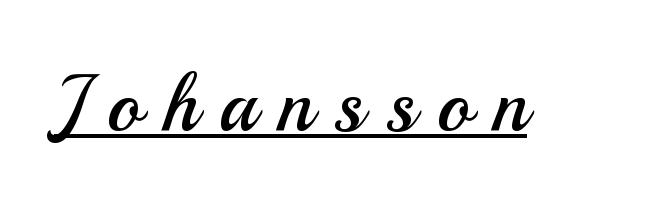
Underlined type. The cut favours lightness, reaching ordinary text weight at its darkest. This rendering employs a face without finishing strokes, i.e., a sans-serif. Each letter keeps its own natural width here, so spacing adapts to shape.
